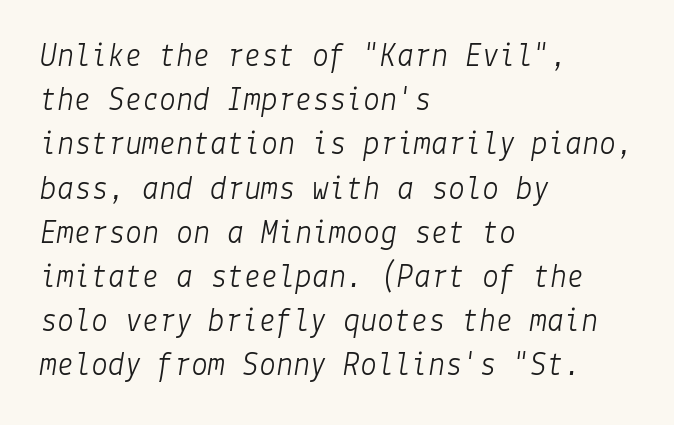
Normally led — the rows are evenly, conventionally spaced. Lines of text with bare space underneath. An italicized treatment has been applied to the whole sample. No extra tracking has been applied to these lines.
